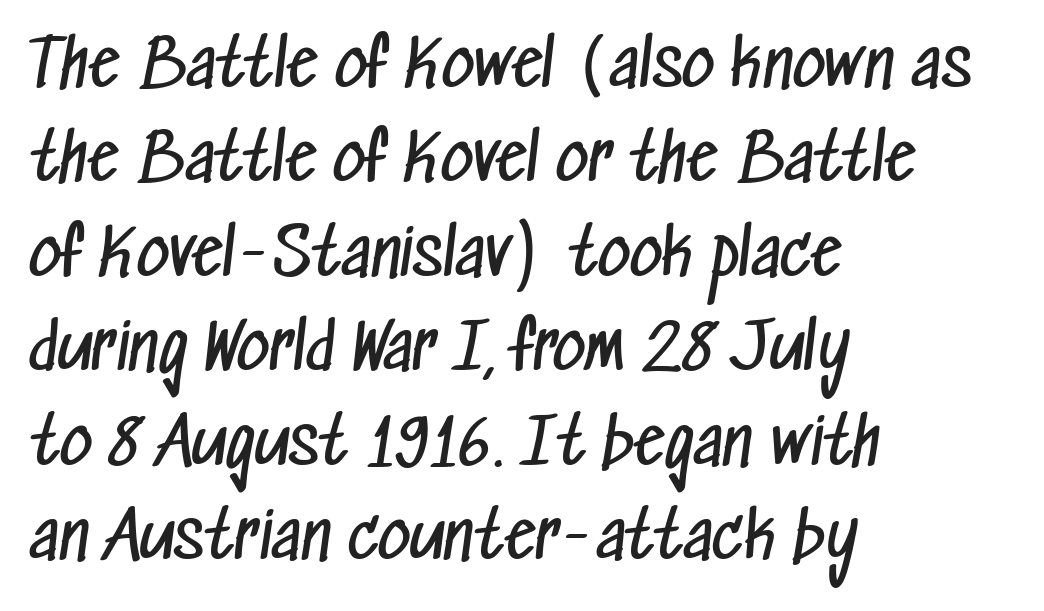
The image shows 63 px regular-weight, condensed sans-serif type; set left-aligned, normal line spacing (1.5x), normal letter spacing, not underlined; low stroke contrast and a medium x-height.
